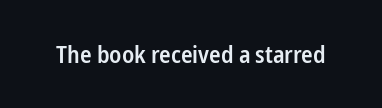
{"italic": "no", "bold": "semi", "underline": "no", "letter_spacing": "normal", "letter_spacing_em": 0.0, "glyph_px": 24}
